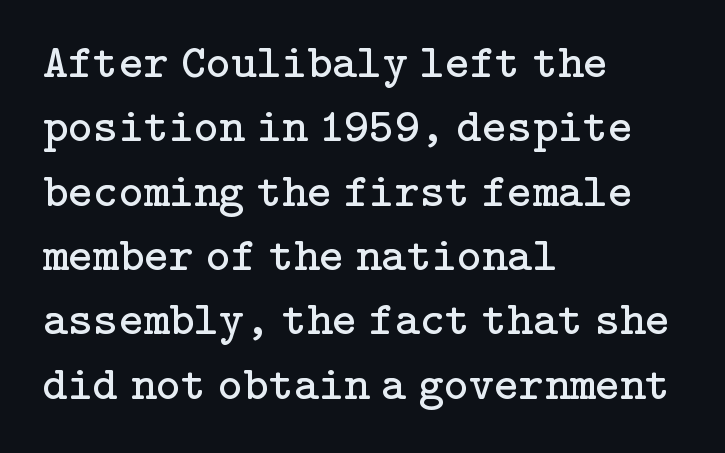
{"serif": "yes", "italic": "no", "bold": "no", "weight": "regular", "width": "normal", "stroke_contrast": "low", "x_height": "medium", "underline": "no", "align": "left", "line_spacing": "normal", "line_spacing_ratio": 1.34, "letter_spacing": "normal", "letter_spacing_em": 0.0, "glyph_px": 48}
